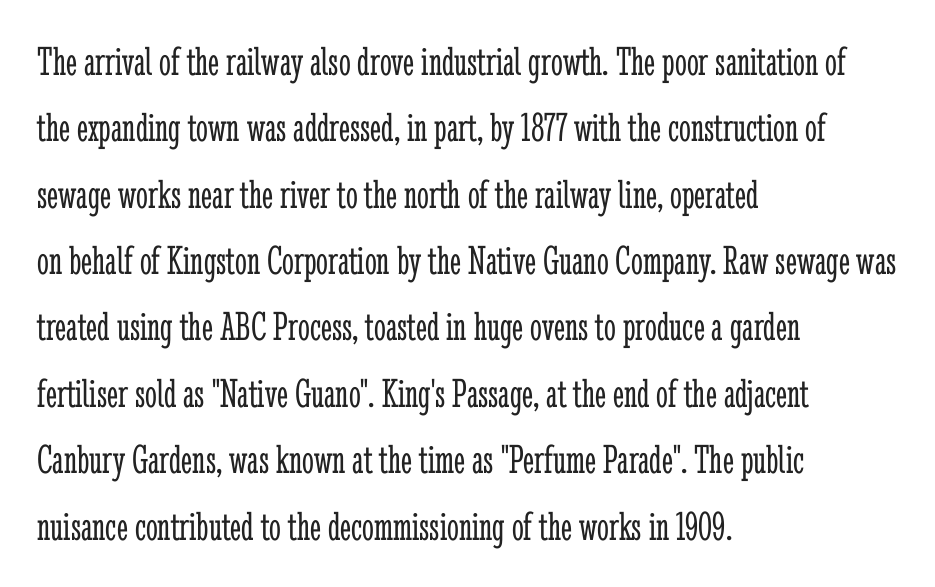
The letters advance in unequal steps, a hallmark of proportional type. No extra ink here — the face is not bold. Reading down the block, your eye returns to a fixed left position each line. Spacing between characters is what you'd get straight out of the box. This is serif lettering, the kind often seen in printed books. The space beneath each line is pristine and unruled.
